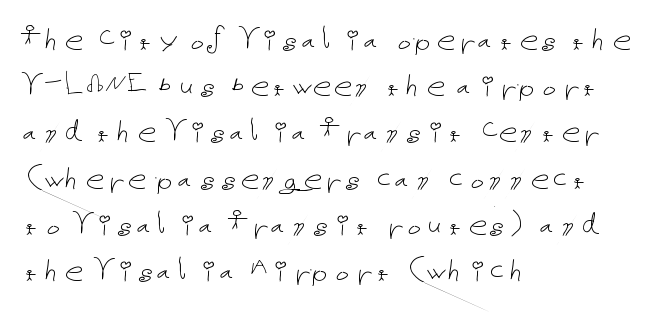
The image shows 37 px thin type, upright; set left-aligned, normal line spacing (1.25x), normal letter spacing, not underlined; low stroke contrast and a medium x-height.
